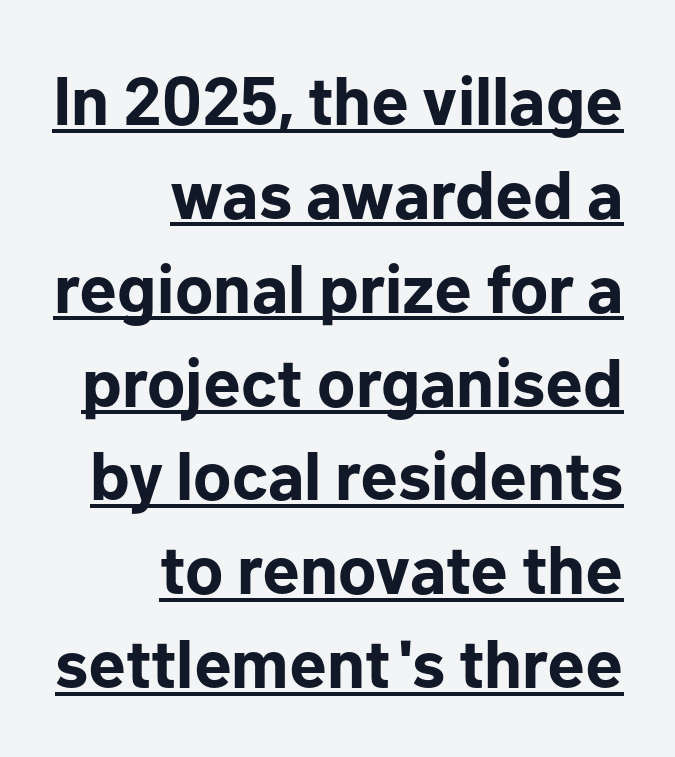
A rule runs beneath these lines of type. The rendering anchors every line to the right-hand side. Regarding leading, the lines here are spaced in the standard way. Thick stems and heavy bowls — unmistakably bold. The typography opts for an upright posture over an oblique one.
